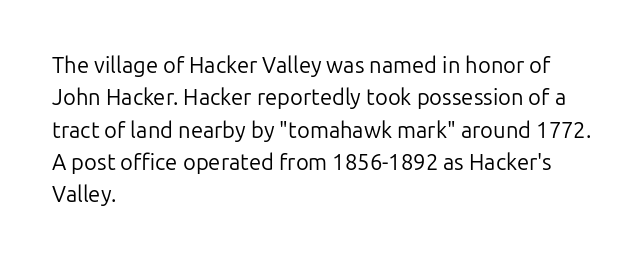
The image shows 22 px text type, upright; set left-aligned, normal line spacing (1.47x), normal letter spacing, not underlined.
